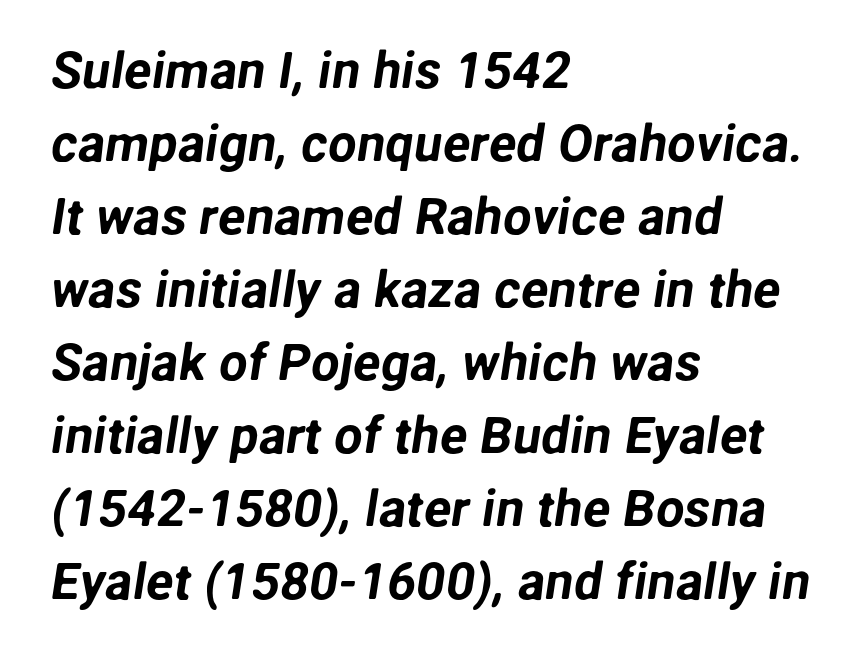
{"serif": "no", "width": "normal", "stroke_contrast": "low", "x_height": "medium", "monospaced": "no", "underline": "no", "align": "left", "line_spacing": "normal", "line_spacing_ratio": 1.43, "letter_spacing": "normal", "letter_spacing_em": 0.0, "glyph_px": 51}
